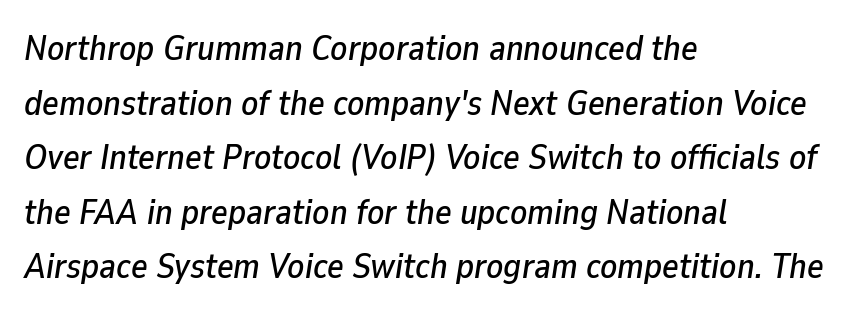
{"italic": "yes", "lean": "right", "slant_degrees": 9, "width": "normal", "stroke_contrast": "low", "x_height": "medium", "monospaced": "no", "underline": "no", "align": "left", "line_spacing": "normal", "line_spacing_ratio": 1.56, "letter_spacing": "normal", "letter_spacing_em": 0.0, "glyph_px": 35}
